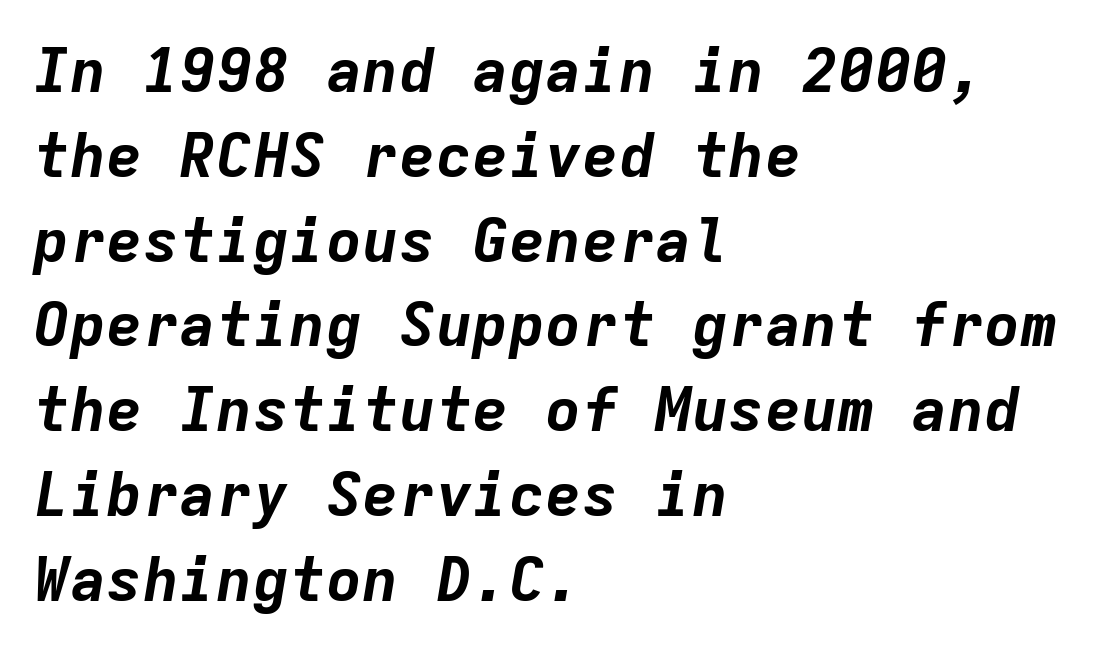
The image shows 61 px bold type, italic (leaning right), monospaced; set left-aligned, normal line spacing (1.39x), normal letter spacing, not underlined; low stroke contrast and a medium x-height.
